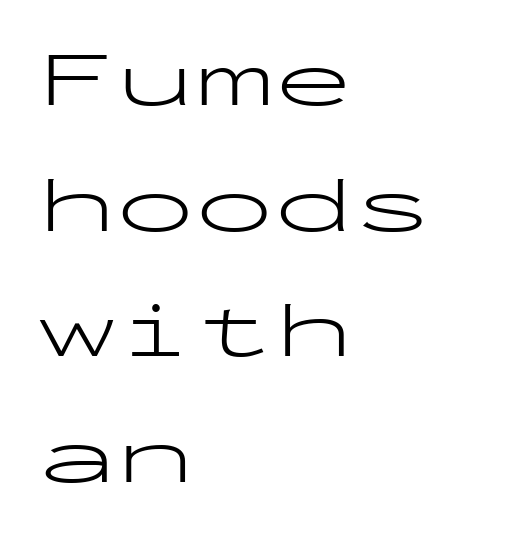
{"serif": "no", "italic": "no", "bold": "no", "weight": "light", "width": "wide", "stroke_contrast": "low", "x_height": "medium", "monospaced": "yes", "underline": "no", "align": "left", "line_spacing": "normal", "line_spacing_ratio": 1.59, "letter_spacing": "normal", "letter_spacing_em": 0.0, "glyph_px": 79}
